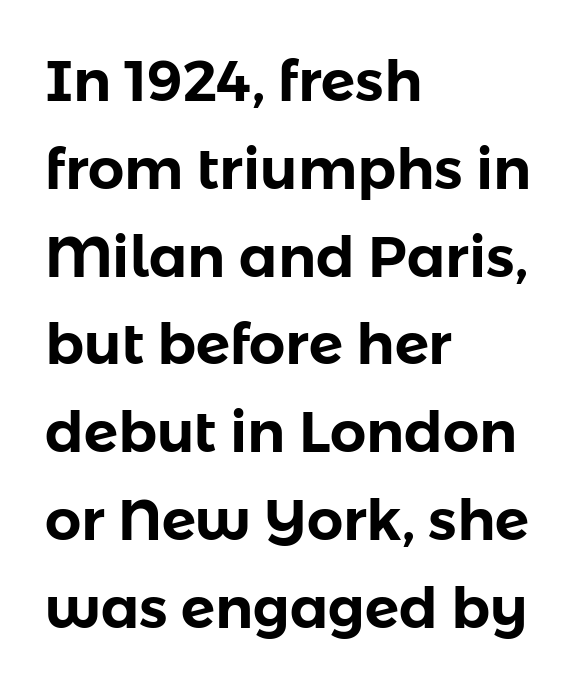
The image shows 57 px sans-serif type, upright; set left-aligned, normal line spacing (1.54x), normal letter spacing, not underlined; low stroke contrast and a medium x-height.
